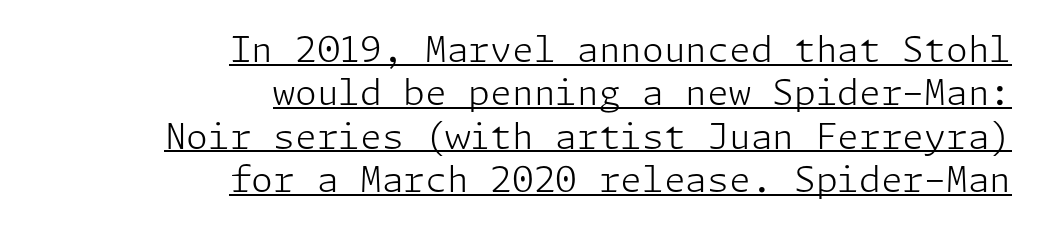
The image shows 35 px light sans-serif type, upright; set right-aligned, line spacing 1.24x, normal letter spacing, underlined; low stroke contrast and a medium x-height.
